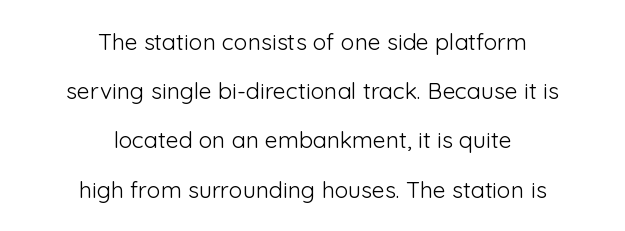
{"italic": "no", "bold": "no", "underline": "no", "align": "center", "line_spacing": "loose", "line_spacing_ratio": 2.14, "letter_spacing": "normal", "letter_spacing_em": 0.0, "glyph_px": 23}
